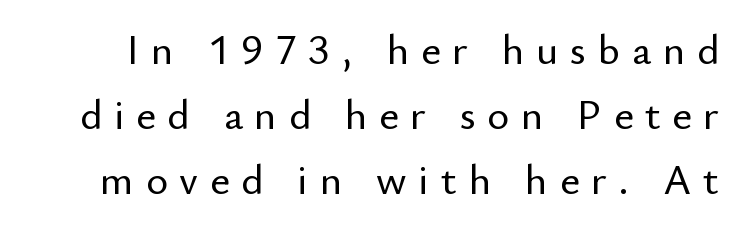
The image shows 42 px sans-serif type, upright; set normal line spacing (1.55x), unusually wide letter spacing (+0.28 em), not underlined; low stroke contrast and a small x-height.
